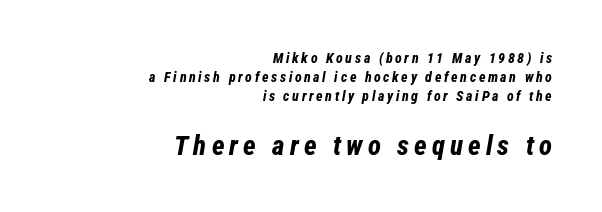
Whoever set this made the second block the dominant, larger element. A normal amount of white space separates one row of letters from the next. The ragged edge is on the left, which tells us the setting is flush right. Is the type bold? Yes — the strokes are clearly thick and heavy. Every character sits at an angle, as italics do. The space directly below the letters is spotless.
